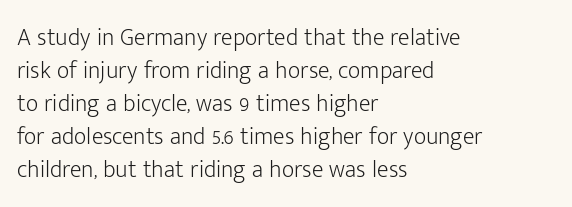
{"italic": "no", "bold": "no", "underline": "no", "align": "left", "line_spacing": "normal", "line_spacing_ratio": 1.37, "letter_spacing": "normal", "letter_spacing_em": 0.0, "glyph_px": 24}
